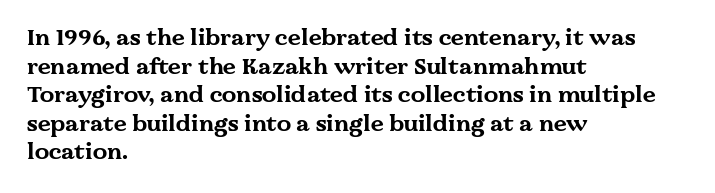
The image shows 23 px bold type, upright; set left-aligned, line spacing 1.24x, normal letter spacing, not underlined.
